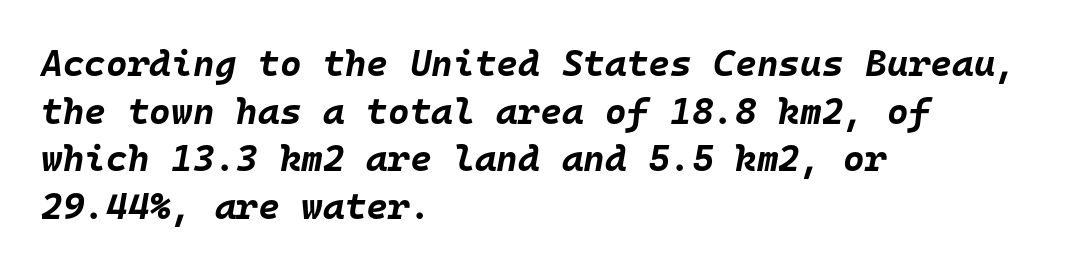
Standard letterfit; no display-style spreading of the glyphs. The letters march in equal steps, a hallmark of fixed-pitch type. Compared with ordinary roman type, these characters are visibly tilted. The lines sit at an ordinary, default distance from one another. This is heavy type, rendered in bold. Each line starts at the same left margin while the right side varies.
